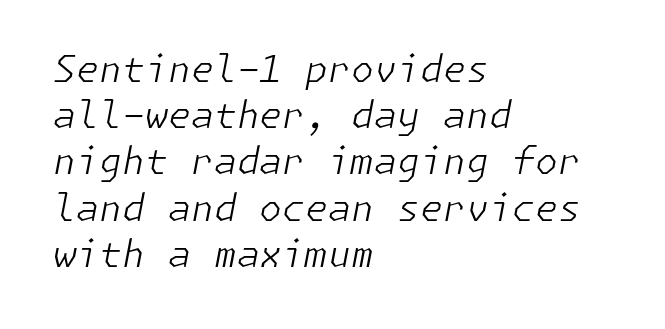
{"italic": "yes", "lean": "right", "slant_degrees": 11, "bold": "no", "weight": "light", "width": "normal", "stroke_contrast": "low", "x_height": "medium", "underline": "no", "align": "left", "line_spacing": "normal", "line_spacing_ratio": 1.25, "letter_spacing": "normal", "letter_spacing_em": 0.0, "glyph_px": 37}
